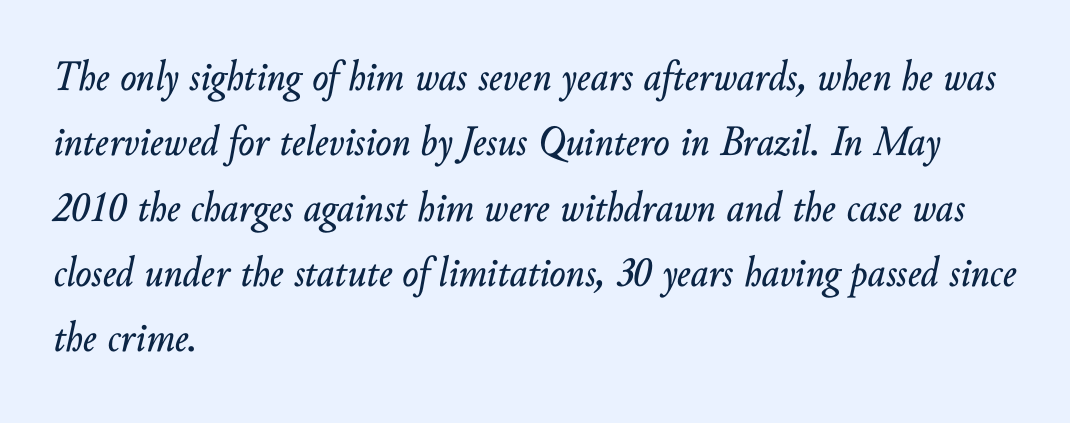
Q: Is the text italic (slanted)? A: Yes, it leans right by about 10 degrees.
Q: Is the text underlined? A: No.
Q: How is the paragraph aligned? A: Left-aligned.
Q: Is the spacing between letters normal or unusually wide? A: Normal.
Q: Is the spacing between lines tight, normal or loose? A: Normal.
Q: Width (condensed, normal, or wide)? A: Normal.
Q: Stroke contrast? A: Low.
Q: x-height? A: Small.
Q: Monospaced? A: No.
